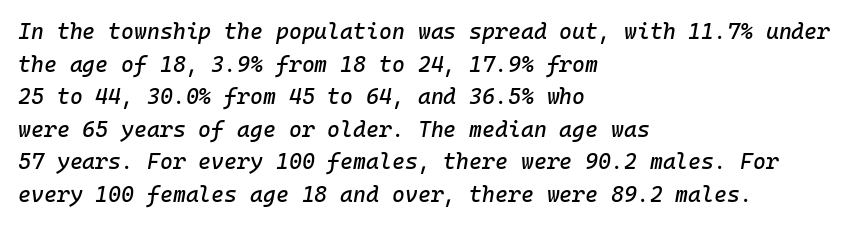
Q: Is the text italic (slanted)? A: Yes, it leans right by about 10 degrees.
Q: Is the text underlined? A: No.
Q: How is the paragraph aligned? A: Left-aligned.
Q: Is the spacing between letters normal or unusually wide? A: Normal.
Q: Is the spacing between lines tight, normal or loose? A: Normal.
